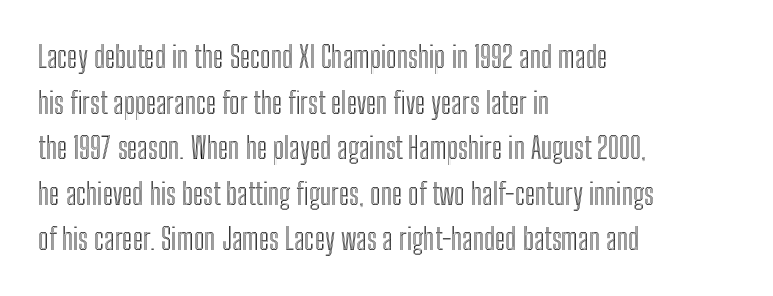
Q: Is the text italic (slanted)? A: No, it is upright.
Q: Is the text underlined? A: No.
Q: How is the paragraph aligned? A: Left-aligned.
Q: Is the spacing between letters normal or unusually wide? A: Normal.
Q: Is the spacing between lines tight, normal or loose? A: Normal.
Q: Width (condensed, normal, or wide)? A: Condensed.
Q: x-height? A: Medium.
Q: Monospaced? A: No.
